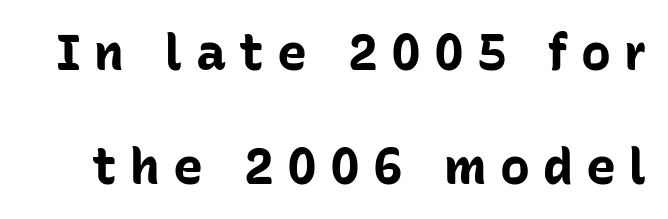
A typesetter would label this face a sans. Honestly, there is no underline to notice here at all. Looks like regular typesetting: each glyph gets only the width it needs. Typographic density is high because the face is bold. Every character sits straight up, as roman type does. The horizontal fit of the characters is loose and conspicuously gappy.
